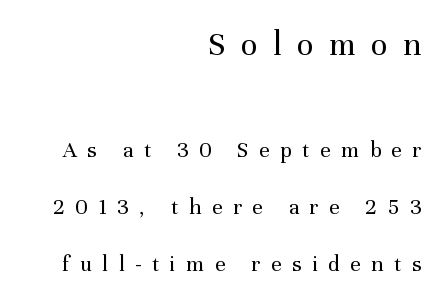
This rendering features lettering with no underline. Summary of vertical rhythm: relaxed, with wide interline spacing. What kind of face is this? One with serifs. This sample is right-justified, so line beginnings fall wherever the words allow.
